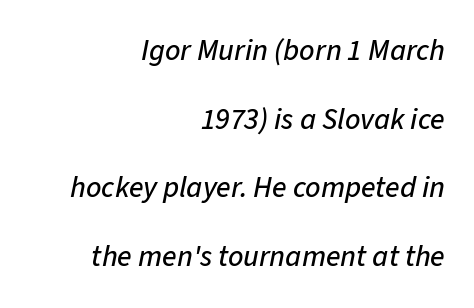
{"italic": "yes", "lean": "right", "slant_degrees": 11, "width": "normal", "stroke_contrast": "low", "x_height": "medium", "monospaced": "no", "underline": "no", "align": "right", "line_spacing": "loose", "line_spacing_ratio": 2.29, "letter_spacing": "normal", "letter_spacing_em": 0.0, "glyph_px": 30}
